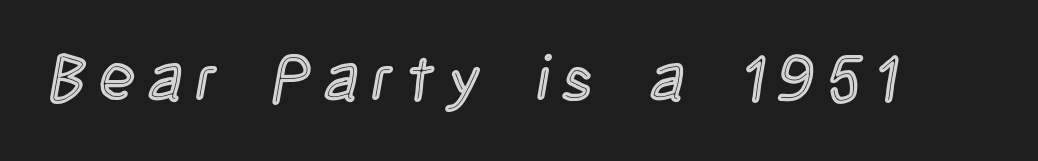
The image shows 65 px condensed type; set unusually wide letter spacing (+0.22 em), not underlined; a large x-height.
